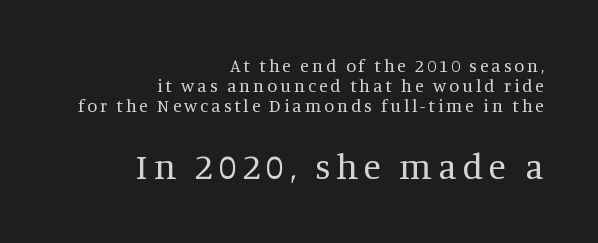
Q: Is the text bold? A: No.
Q: Is the text italic (slanted)? A: No, it is upright.
Q: Is the typeface a serif or a sans-serif typeface? A: Serif.
Q: Is the text underlined? A: No.
Q: How is the paragraph aligned? A: Right-aligned.
Q: Is the spacing between lines tight, normal or loose? A: Tight.
Q: Which block of text is set in a larger size, the first (top) or the second (bottom)? A: The second (bottom) one.
Q: Width (condensed, normal, or wide)? A: Normal.
Q: Stroke contrast? A: Medium.
Q: x-height? A: Large.
Q: Monospaced? A: No.
